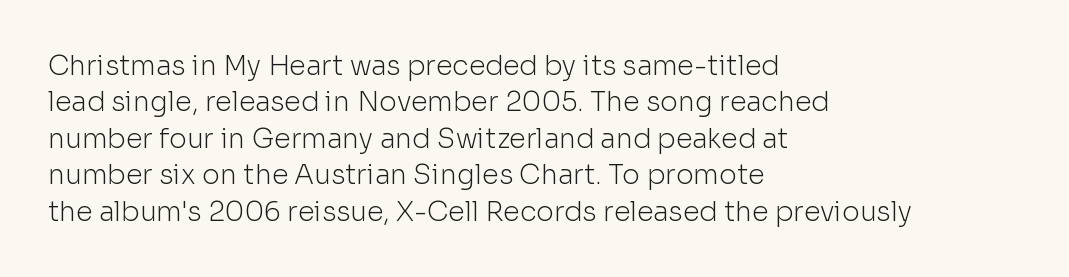
Q: Is the text bold? A: No.
Q: Is the text italic (slanted)? A: No, it is upright.
Q: Is the text underlined? A: No.
Q: How is the paragraph aligned? A: Left-aligned.
Q: Is the spacing between letters normal or unusually wide? A: Normal.
Q: Is the spacing between lines tight, normal or loose? A: Normal.
